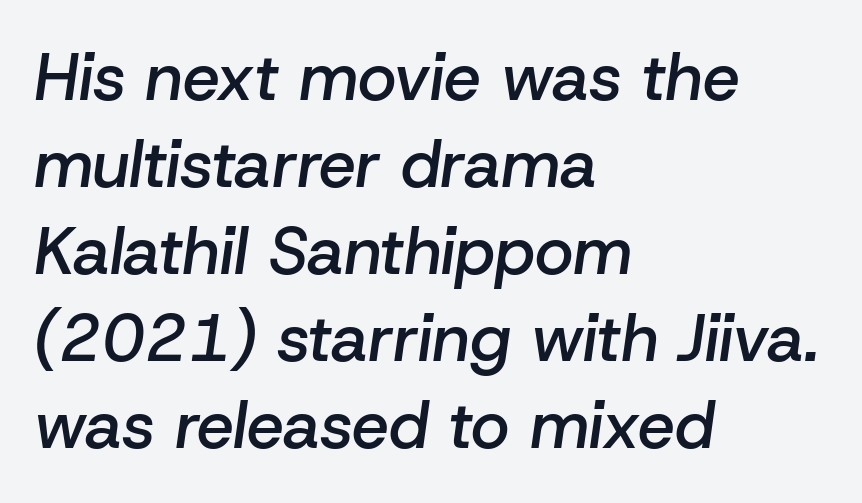
If you drew a ruler down the left edge, every line would touch it. The gap between lines stays unmarked. Quick note: interline space is typical. These lines are rendered in a variable-pitch font. How are the letters spaced? Ordinarily, with no added tracking. Yep, that's italic — everything's leaning.
